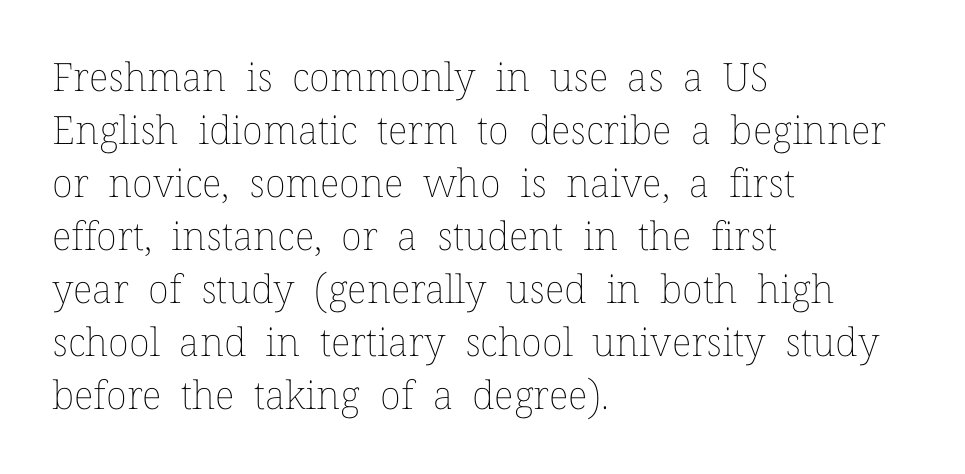
The image shows 39 px thin type, upright; set left-aligned, normal line spacing (1.36x), normal letter spacing, not underlined; low stroke contrast and a medium x-height.
